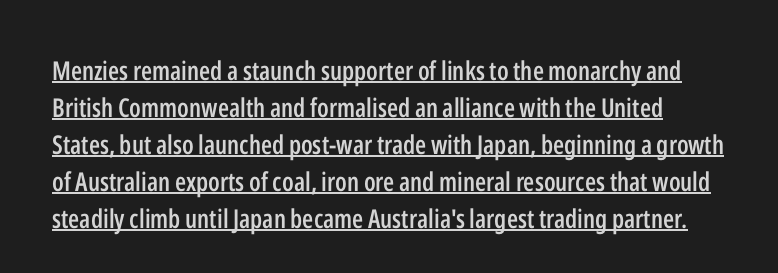
{"italic": "no", "bold": "semi", "underline": "yes", "line_spacing": "normal", "line_spacing_ratio": 1.42, "letter_spacing": "normal", "letter_spacing_em": 0.0, "glyph_px": 26}
